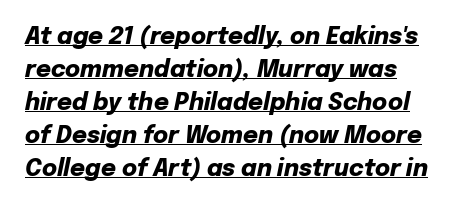
The image shows 23 px bold type, italic (leaning right); set left-aligned, normal line spacing (1.44x), normal letter spacing, underlined.
